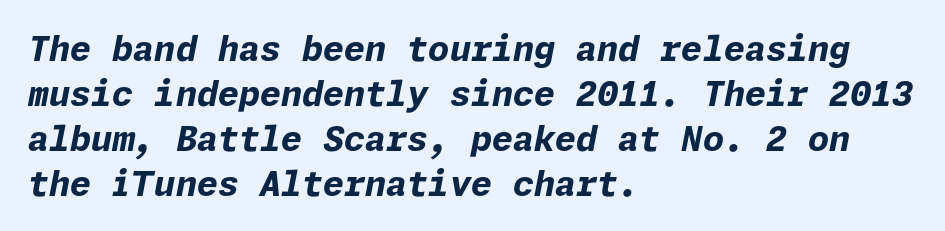
Between one letter and the next there's only the usual sliver of space. The passage shown is not underscored anywhere. It's the slanting kind of type. Evenly set lines give the paragraph a standard silhouette. Typesetter's note: full bold, strokes at maximum text heaviness. All the whitespace from short lines collects on the right.
